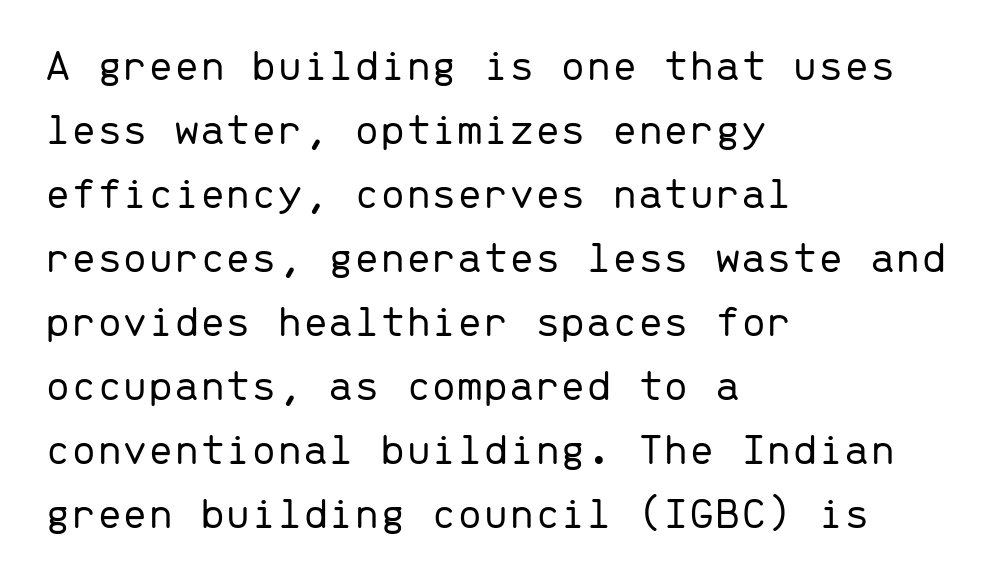
The image shows 46 px light sans-serif type, upright, monospaced; set left-aligned, normal line spacing (1.39x), normal letter spacing, not underlined; low stroke contrast and a medium x-height.
